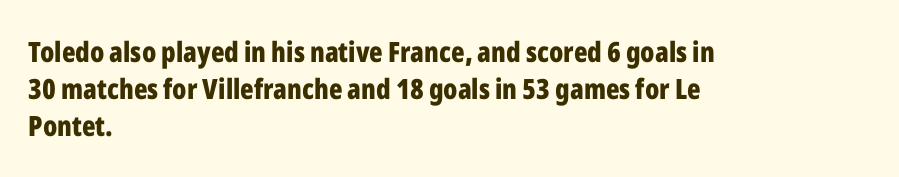
{"serif": "no", "italic": "no", "bold": "yes", "weight": "bold", "width": "condensed", "stroke_contrast": "low", "x_height": "medium", "monospaced": "no", "underline": "no", "align": "left", "line_spacing": "normal", "line_spacing_ratio": 1.32, "letter_spacing": "normal", "letter_spacing_em": 0.0, "glyph_px": 28}
